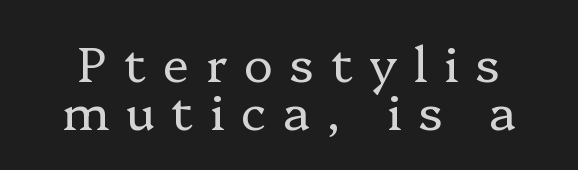
Q: Is the text bold? A: No.
Q: Is the text italic (slanted)? A: No, it is upright.
Q: Is the typeface a serif or a sans-serif typeface? A: Serif.
Q: Is the text underlined? A: No.
Q: Is the spacing between letters normal or unusually wide? A: Unusually wide.
Q: Is the spacing between lines tight, normal or loose? A: Tight.
Q: Width (condensed, normal, or wide)? A: Normal.
Q: Stroke contrast? A: Low.
Q: x-height? A: Medium.
Q: Monospaced? A: No.
